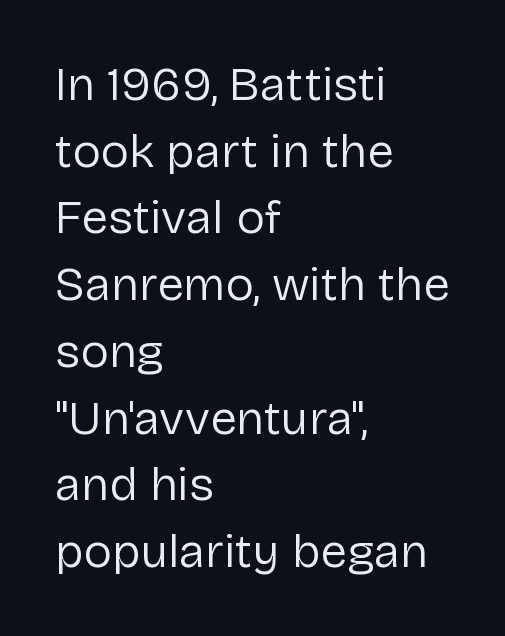
Q: Is the text bold? A: No.
Q: Is the text italic (slanted)? A: No, it is upright.
Q: Is the typeface a serif or a sans-serif typeface? A: Sans-serif.
Q: Is the text underlined? A: No.
Q: How is the paragraph aligned? A: Left-aligned.
Q: Is the spacing between letters normal or unusually wide? A: Normal.
Q: Is the spacing between lines tight, normal or loose? A: Normal.
Q: Width (condensed, normal, or wide)? A: Normal.
Q: Stroke contrast? A: Low.
Q: x-height? A: Medium.
Q: Monospaced? A: No.
